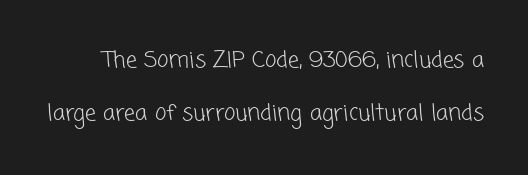
The image shows 22 px text type; set loose line spacing (2.39x), normal letter spacing, not underlined.
